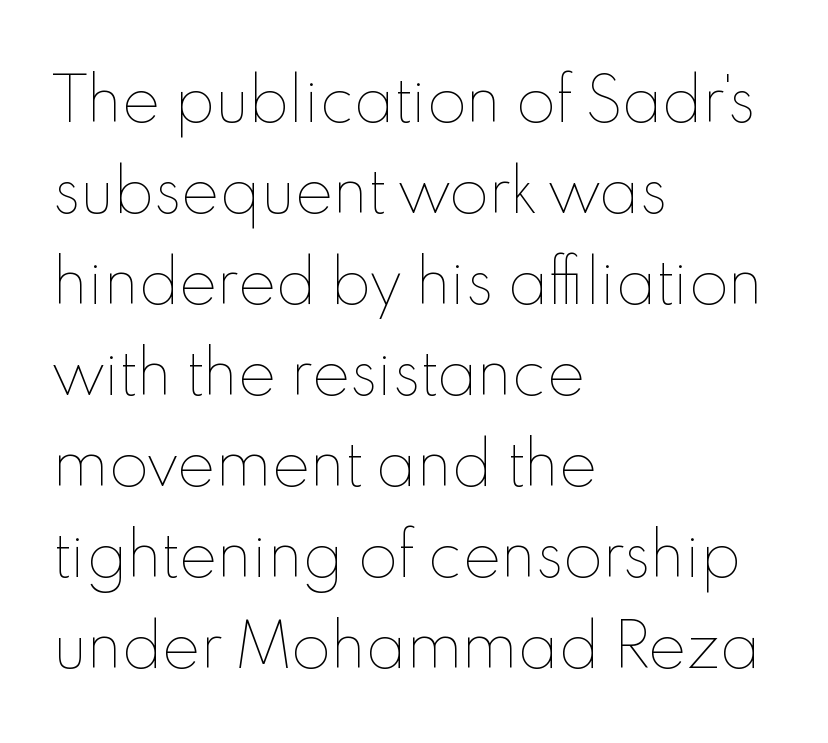
{"italic": "no", "bold": "no", "weight": "thin", "width": "normal", "x_height": "small", "monospaced": "no", "underline": "no", "align": "left", "line_spacing": "normal", "line_spacing_ratio": 1.57, "letter_spacing": "normal", "letter_spacing_em": 0.0, "glyph_px": 58}
